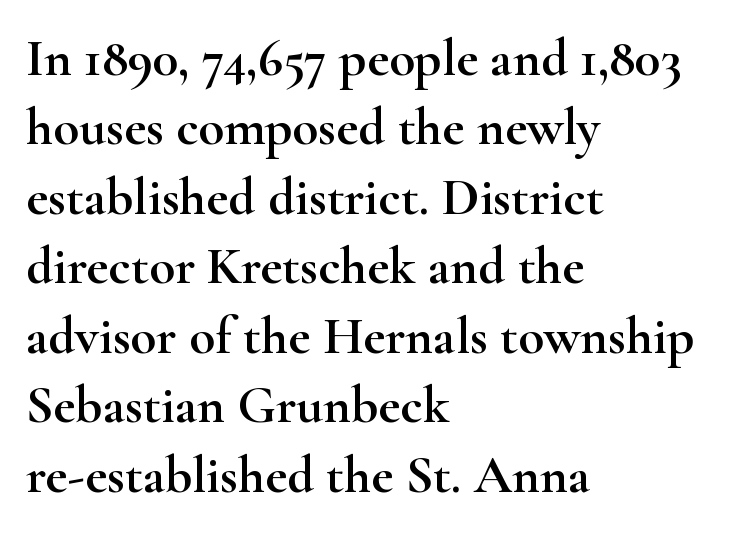
{"serif": "yes", "italic": "no", "width": "wide", "stroke_contrast": "high", "x_height": "small", "monospaced": "no", "underline": "no", "align": "left", "line_spacing": "normal", "line_spacing_ratio": 1.31, "letter_spacing": "normal", "letter_spacing_em": 0.0, "glyph_px": 53}
